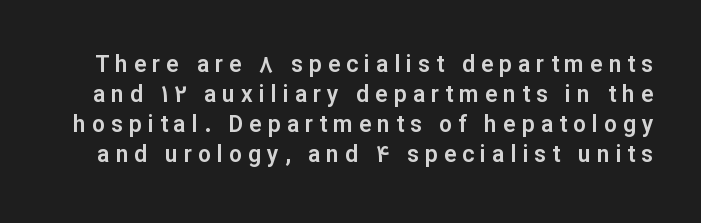
The image shows 23 px text type, upright; set normal line spacing (1.3x), unusually wide letter spacing (+0.26 em), not underlined.
